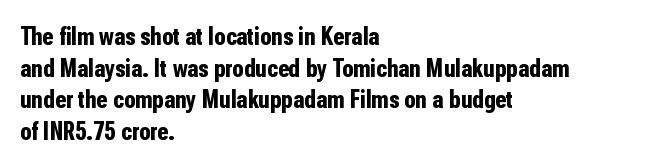
The image shows 26 px bold type, upright; set left-aligned, line spacing 1.22x, normal letter spacing, not underlined.
